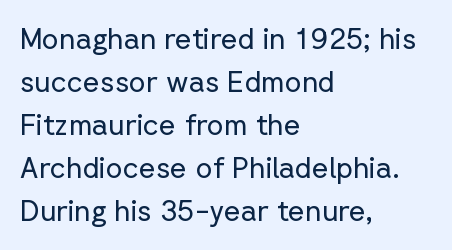
{"serif": "no", "italic": "no", "bold": "no", "weight": "regular", "width": "normal", "stroke_contrast": "low", "x_height": "medium", "monospaced": "no", "underline": "no", "align": "left", "line_spacing": "normal", "line_spacing_ratio": 1.48, "letter_spacing": "normal", "letter_spacing_em": 0.0, "glyph_px": 29}
